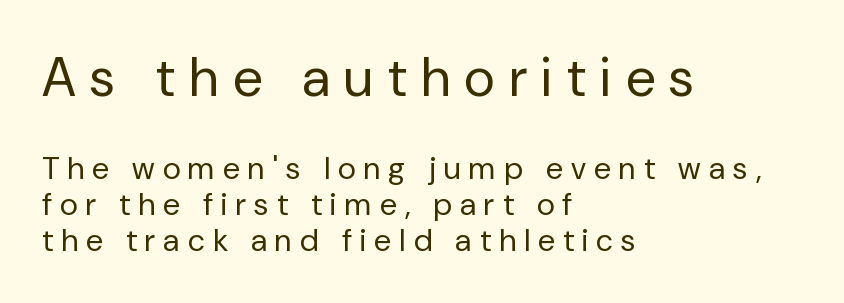
{"serif": "no", "italic": "no", "bold": "no", "weight": "regular", "width": "normal", "stroke_contrast": "low", "x_height": "medium", "monospaced": "no", "underline": "no", "align": "left", "line_spacing_ratio": 1.16, "letter_spacing": "wide", "letter_spacing_em": 0.27, "larger_block": "first", "size_ratio": 1.74, "glyph_px": 54}
